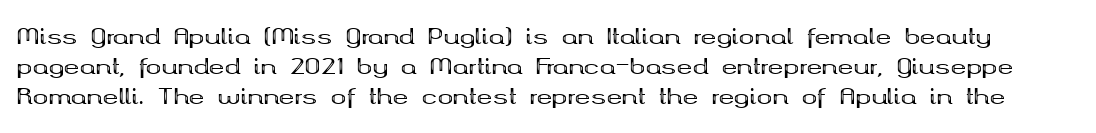
{"italic": "no", "bold": "yes", "underline": "no", "line_spacing": "normal", "line_spacing_ratio": 1.44, "letter_spacing": "normal", "letter_spacing_em": 0.0, "glyph_px": 21}
